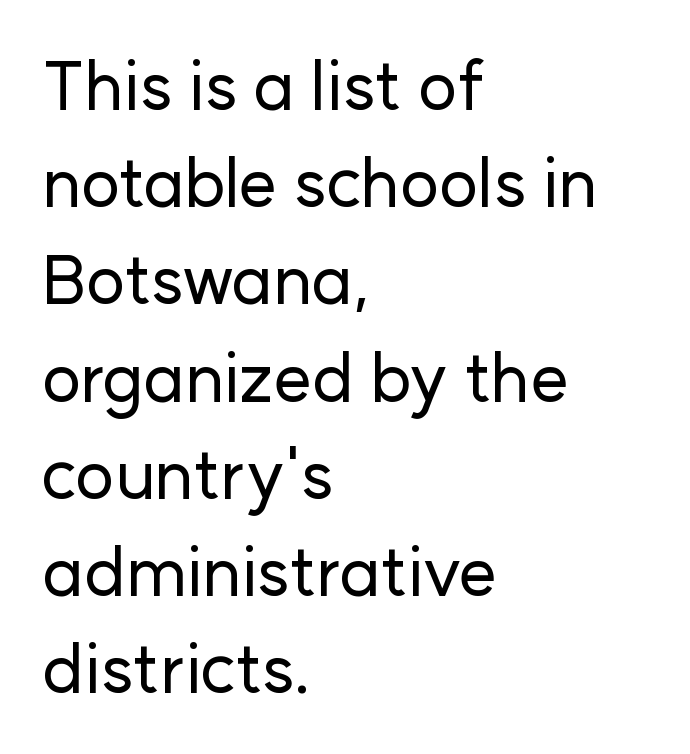
{"serif": "no", "italic": "no", "width": "normal", "stroke_contrast": "low", "x_height": "medium", "monospaced": "no", "underline": "no", "align": "left", "line_spacing": "normal", "line_spacing_ratio": 1.43, "letter_spacing": "normal", "letter_spacing_em": 0.0, "glyph_px": 68}
